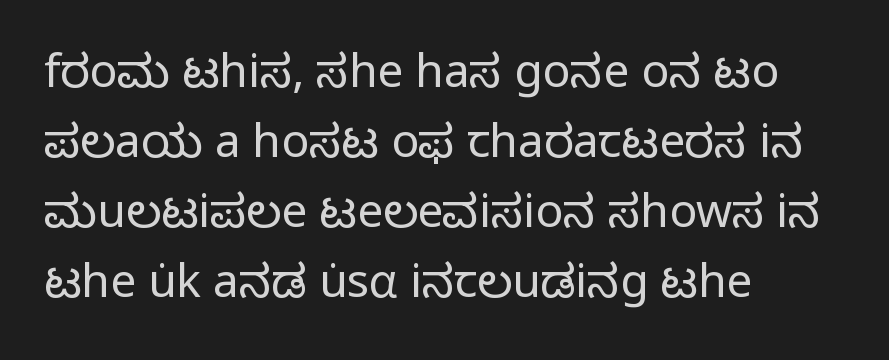
Q: Is the text bold? A: No.
Q: Is the text italic (slanted)? A: No, it is upright.
Q: Is the typeface a serif or a sans-serif typeface? A: Sans-serif.
Q: Is the text underlined? A: No.
Q: How is the paragraph aligned? A: Left-aligned.
Q: Is the spacing between letters normal or unusually wide? A: Normal.
Q: Is the spacing between lines tight, normal or loose? A: Normal.
Q: Width (condensed, normal, or wide)? A: Normal.
Q: Stroke contrast? A: Low.
Q: x-height? A: Medium.
Q: Monospaced? A: No.
